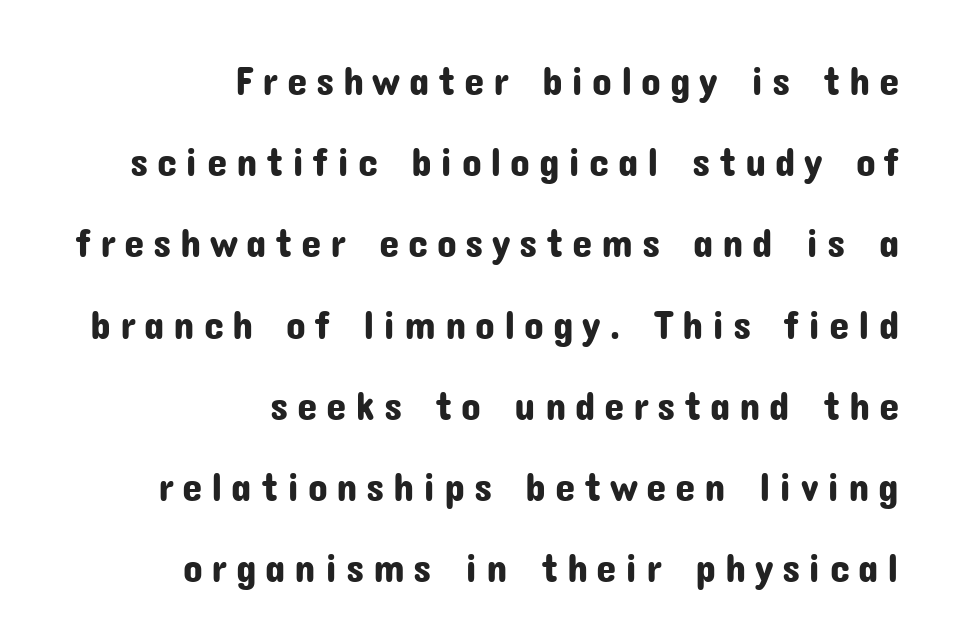
The image shows 41 px sans-serif type, upright; set right-aligned, loose line spacing (1.98x), unusually wide letter spacing (+0.21 em), not underlined; low stroke contrast and a medium x-height.
